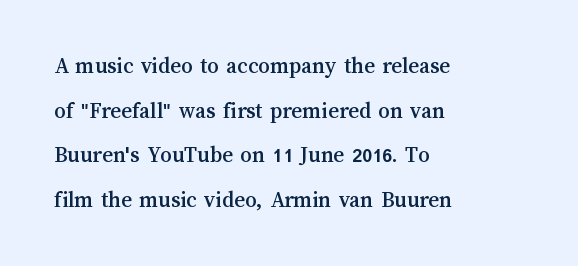
Q: Is the text italic (slanted)? A: No, it is upright.
Q: Is the text underlined? A: No.
Q: How is the paragraph aligned? A: Left-aligned.
Q: Is the spacing between letters normal or unusually wide? A: Normal.
Q: Is the spacing between lines tight, normal or loose? A: Loose.
